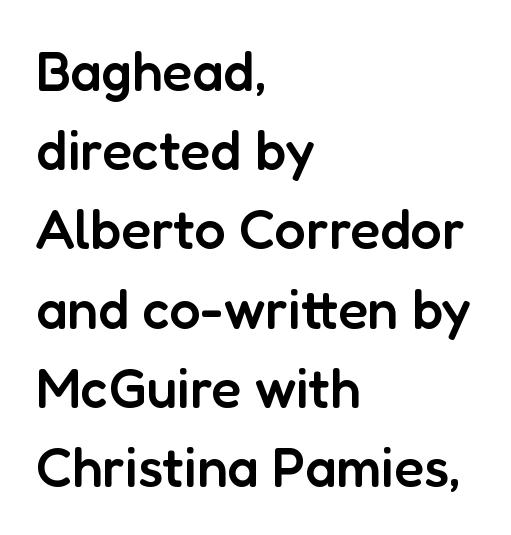
Lines of text with bare space underneath. Baseline-to-baseline distance is the conventional proportion of letter height. Alignment: flush left. A typesetter would label this face a sans. Do the characters align in a grid? No, the font is proportional. The horizontal fit of the characters is conventional and even.
